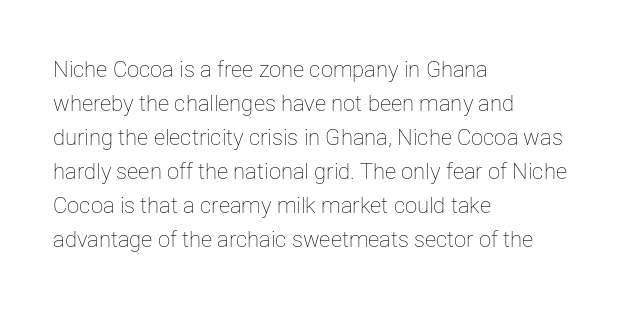
Caption: multi-line text, flush left, ragged right. Rendered with straight, roman letterforms. Beneath every word, the page is bare. Weight: not bold — regular or lighter. Nobody touched the tracking dial on this one. Vertically, the passage feels balanced, rows spaced as you'd expect.
